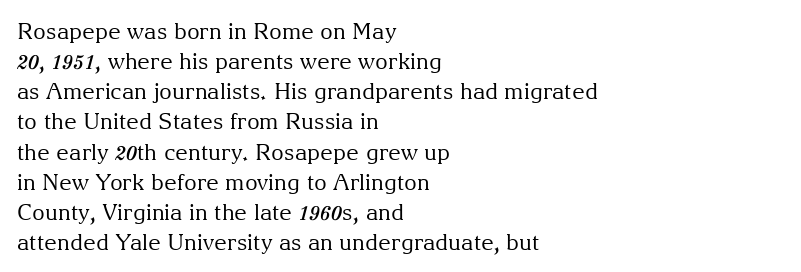
The image shows 22 px text type, upright; set left-aligned, normal line spacing (1.37x), normal letter spacing, not underlined.
